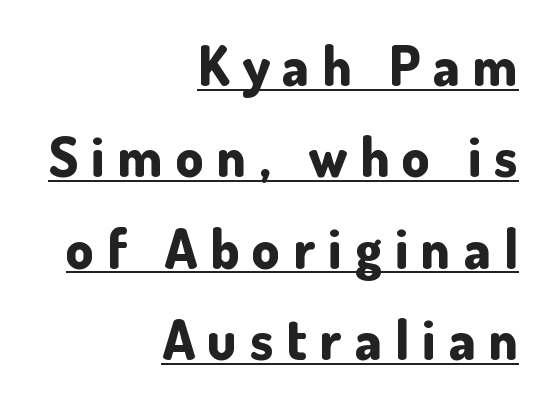
{"serif": "no", "italic": "no", "bold": "yes", "weight": "bold", "width": "normal", "stroke_contrast": "low", "x_height": "small", "monospaced": "no", "underline": "yes", "align": "right", "line_spacing": "normal", "line_spacing_ratio": 1.66, "letter_spacing": "wide", "letter_spacing_em": 0.24, "glyph_px": 55}
